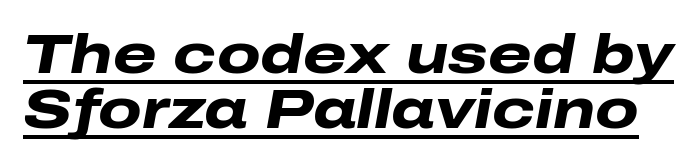
The image shows 56 px heavy, wide type, italic (leaning right); set tight line spacing (0.98x), normal letter spacing, underlined; low stroke contrast and a medium x-height.
